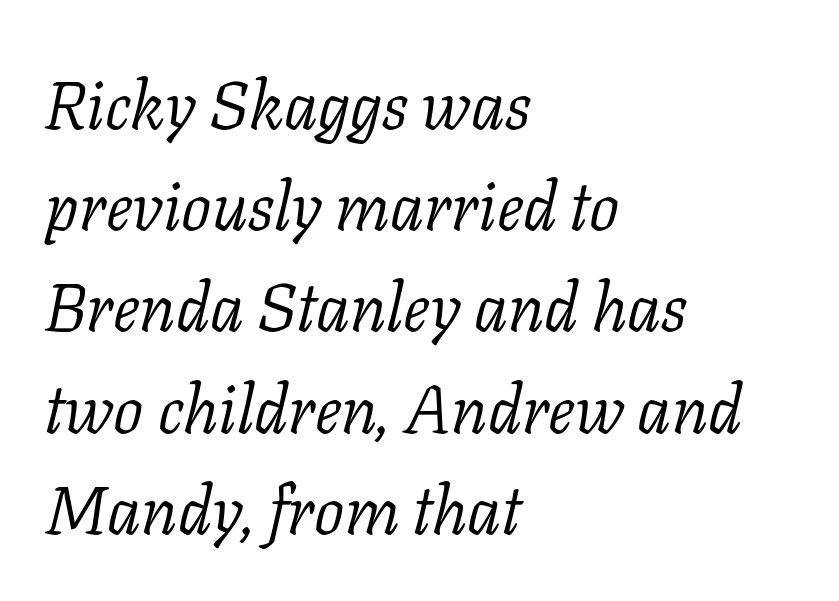
{"serif": "yes", "italic": "yes", "lean": "right", "slant_degrees": 11, "bold": "no", "weight": "light", "width": "normal", "stroke_contrast": "low", "x_height": "medium", "monospaced": "no", "underline": "no", "align": "left", "line_spacing": "normal", "line_spacing_ratio": 1.51, "letter_spacing": "normal", "letter_spacing_em": 0.0, "glyph_px": 67}
